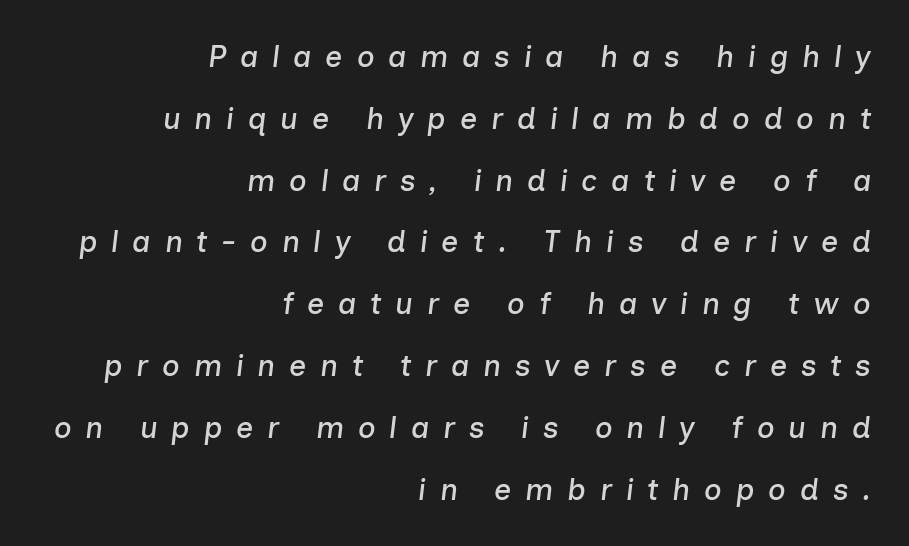
The tracking reads as deliberately expanded to a designer's eye. These lines stand farther apart than default settings would place them. The string is rendered with underlining switched off. Alignment: flush right. Is this a fixed-width face? No — the glyphs have proportional, varying widths. The font's italic variant was chosen for this text.
